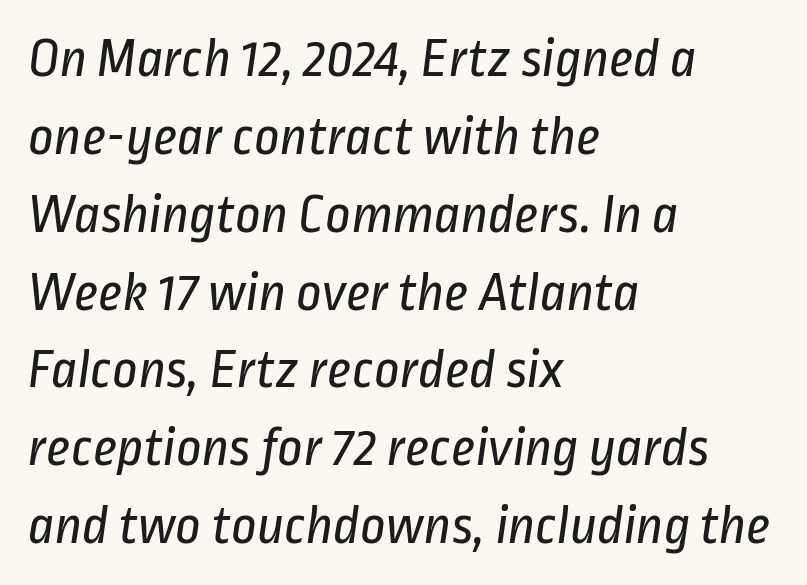
Q: Is the text bold? A: No.
Q: Is the typeface a serif or a sans-serif typeface? A: Sans-serif.
Q: Is the text underlined? A: No.
Q: How is the paragraph aligned? A: Left-aligned.
Q: Is the spacing between letters normal or unusually wide? A: Normal.
Q: Is the spacing between lines tight, normal or loose? A: Normal.
Q: Width (condensed, normal, or wide)? A: Condensed.
Q: Stroke contrast? A: Low.
Q: x-height? A: Medium.
Q: Monospaced? A: No.
